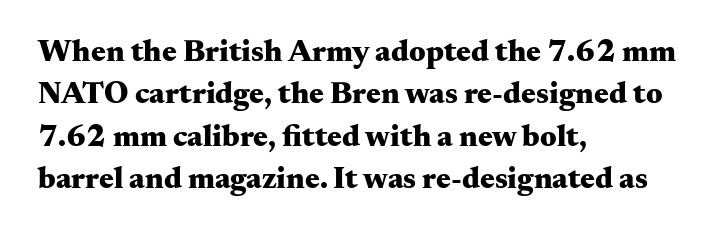
Q: Is the text bold? A: Yes.
Q: Is the text italic (slanted)? A: No, it is upright.
Q: Is the typeface a serif or a sans-serif typeface? A: Serif.
Q: Is the text underlined? A: No.
Q: How is the paragraph aligned? A: Left-aligned.
Q: Is the spacing between letters normal or unusually wide? A: Normal.
Q: Is the spacing between lines tight, normal or loose? A: Normal.
Q: Width (condensed, normal, or wide)? A: Wide.
Q: Stroke contrast? A: Medium.
Q: x-height? A: Small.
Q: Monospaced? A: No.
